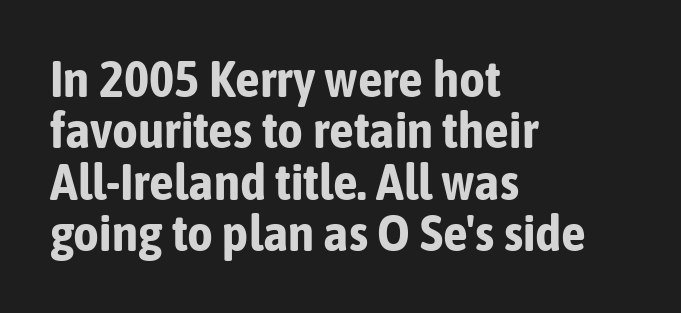
The image shows 50 px bold, condensed sans-serif type, upright; set left-aligned, tight line spacing (1.03x), normal letter spacing, not underlined; low stroke contrast and a medium x-height.
